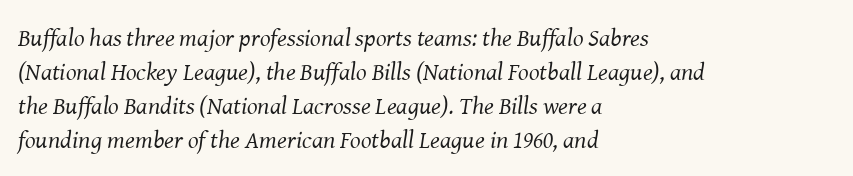
The image shows 25 px text type, italic (leaning right); set left-aligned, normal line spacing (1.36x), normal letter spacing, not underlined.
